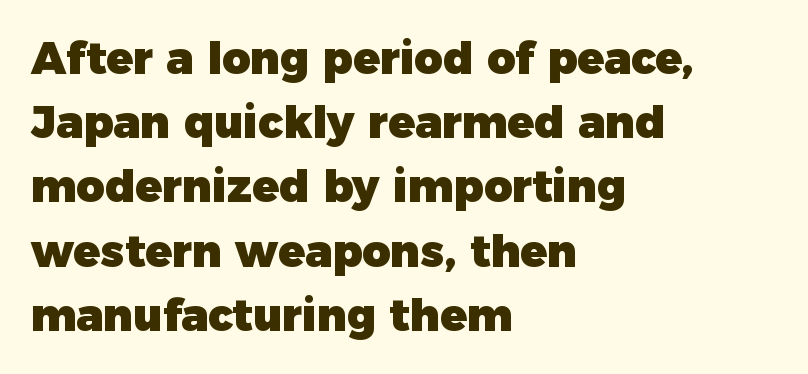
{"serif": "no", "italic": "no", "bold": "yes", "weight": "heavy", "width": "normal", "stroke_contrast": "low", "x_height": "medium", "monospaced": "no", "underline": "no", "align": "left", "line_spacing": "normal", "line_spacing_ratio": 1.46, "letter_spacing": "normal", "letter_spacing_em": 0.0, "glyph_px": 44}
